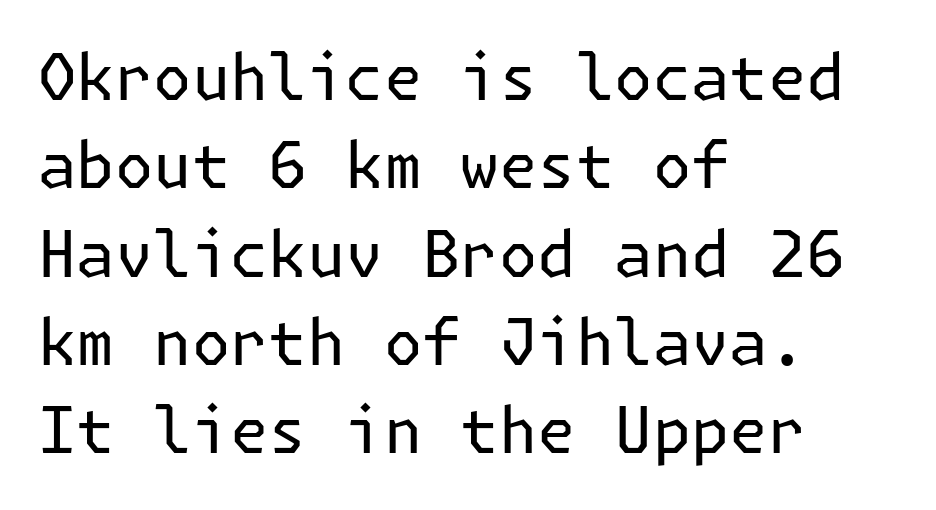
{"serif": "no", "italic": "no", "bold": "no", "weight": "regular", "width": "normal", "stroke_contrast": "low", "x_height": "medium", "underline": "no", "align": "left", "line_spacing": "normal", "line_spacing_ratio": 1.38, "letter_spacing": "normal", "letter_spacing_em": 0.0, "glyph_px": 64}
